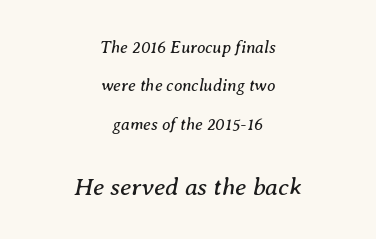
Q: Is the text bold? A: No.
Q: Is the text italic (slanted)? A: Yes, it leans right by about 8 degrees.
Q: Is the text underlined? A: No.
Q: How is the paragraph aligned? A: Centered.
Q: Is the spacing between letters normal or unusually wide? A: Normal.
Q: Is the spacing between lines tight, normal or loose? A: Loose.
Q: Which block of text is set in a larger size, the first (top) or the second (bottom)? A: The second (bottom) one.
